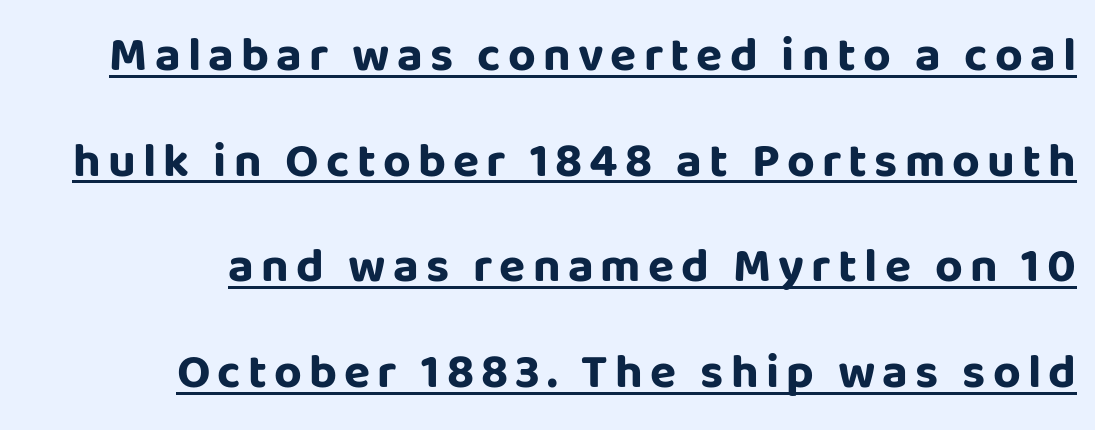
Q: Is the text bold? A: Yes.
Q: Is the text italic (slanted)? A: No, it is upright.
Q: Is the typeface a serif or a sans-serif typeface? A: Sans-serif.
Q: Is the text underlined? A: Yes.
Q: Is the spacing between lines tight, normal or loose? A: Loose.
Q: Width (condensed, normal, or wide)? A: Normal.
Q: Stroke contrast? A: Low.
Q: x-height? A: Large.
Q: Monospaced? A: No.
